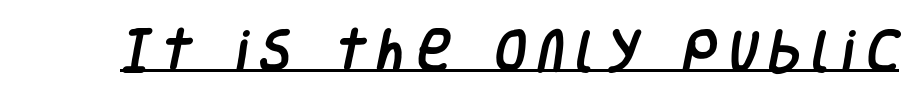
The image shows 46 px condensed sans-serif type; set unusually wide letter spacing (+0.26 em), underlined; low stroke contrast and a large x-height.
